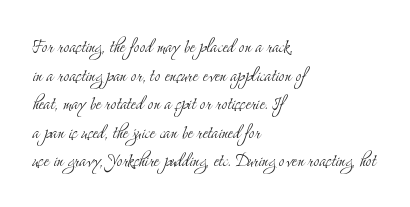
Check the space under the baseline: it is left empty. Characters follow at the spacing the type designer built in. These glyphs show unthickened strokes, regular width or finer. A typesetter would call this leading conventional body-copy spacing. The compositor pushed each line to the left boundary.
